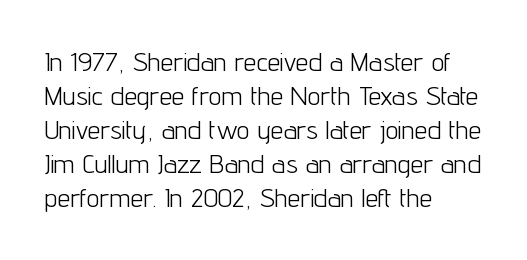
{"italic": "no", "bold": "no", "underline": "no", "align": "left", "line_spacing": "normal", "line_spacing_ratio": 1.31, "letter_spacing": "normal", "letter_spacing_em": 0.0, "glyph_px": 26}
